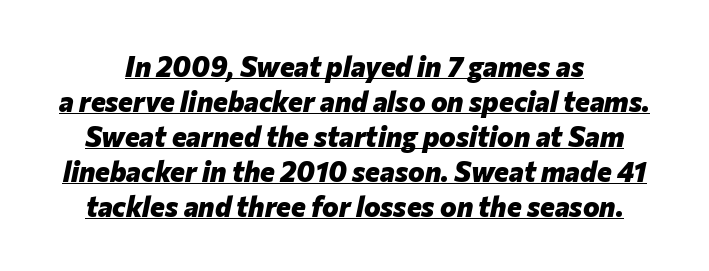
Q: Is the text bold? A: Yes.
Q: Is the text italic (slanted)? A: Yes, it leans right by about 12 degrees.
Q: Is the text underlined? A: Yes.
Q: Is the spacing between letters normal or unusually wide? A: Normal.
Q: Is the spacing between lines tight, normal or loose? A: Normal.
Q: Width (condensed, normal, or wide)? A: Normal.
Q: Stroke contrast? A: Low.
Q: x-height? A: Medium.
Q: Monospaced? A: No.
